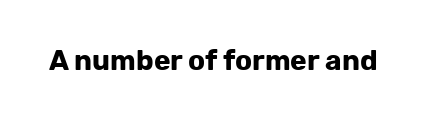
Q: Is the text bold? A: Yes.
Q: Is the text italic (slanted)? A: No, it is upright.
Q: Is the typeface a serif or a sans-serif typeface? A: Sans-serif.
Q: Is the text underlined? A: No.
Q: Is the spacing between letters normal or unusually wide? A: Normal.
Q: Width (condensed, normal, or wide)? A: Normal.
Q: Stroke contrast? A: Low.
Q: x-height? A: Medium.
Q: Monospaced? A: No.
